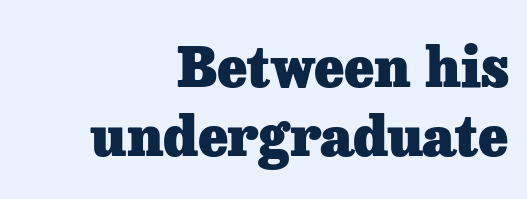
The image shows 55 px heavy serif type, upright; set right-aligned, normal line spacing (1.26x), normal letter spacing, not underlined; low stroke contrast and a medium x-height.
